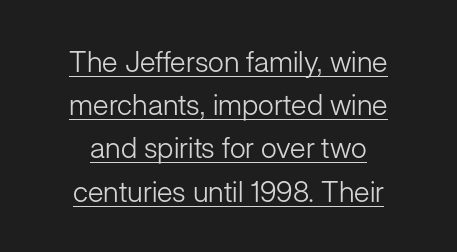
The image shows 29 px light sans-serif type, upright; set centered, normal line spacing (1.49x), normal letter spacing, underlined; low stroke contrast and a medium x-height.
